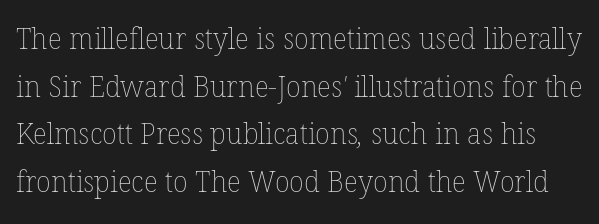
Compared with typical paragraphs, the rows here are spaced about the same. Underline: absent. Tracking value appears to be zero — textbook default spacing. No extra ink here — the face is not bold. The letters advance in unequal steps, a hallmark of proportional type.
